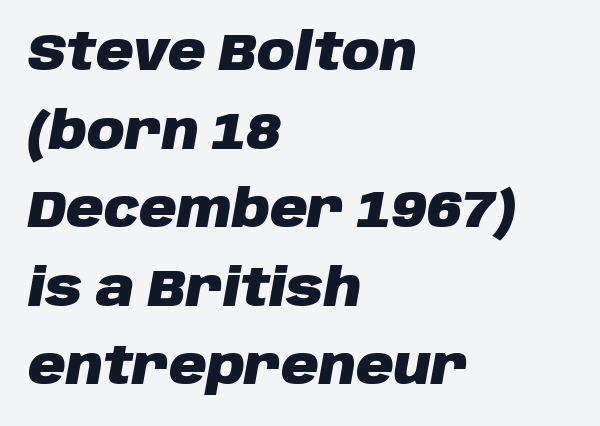
The image shows 52 px heavy type, italic (leaning right); set left-aligned, normal line spacing (1.51x), normal letter spacing, not underlined; low stroke contrast and a large x-height.
